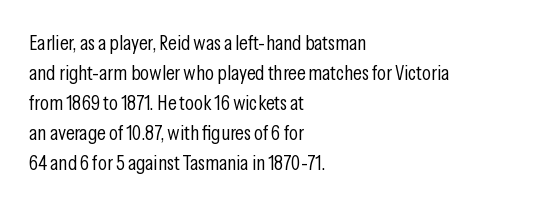
{"italic": "no", "bold": "no", "underline": "no", "align": "left", "line_spacing": "normal", "line_spacing_ratio": 1.43, "letter_spacing": "normal", "letter_spacing_em": 0.0, "glyph_px": 21}
